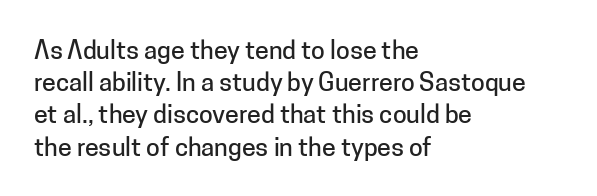
Q: Is the text italic (slanted)? A: No, it is upright.
Q: Is the text underlined? A: No.
Q: How is the paragraph aligned? A: Left-aligned.
Q: Is the spacing between letters normal or unusually wide? A: Normal.
Q: Is the spacing between lines tight, normal or loose? A: Normal.
